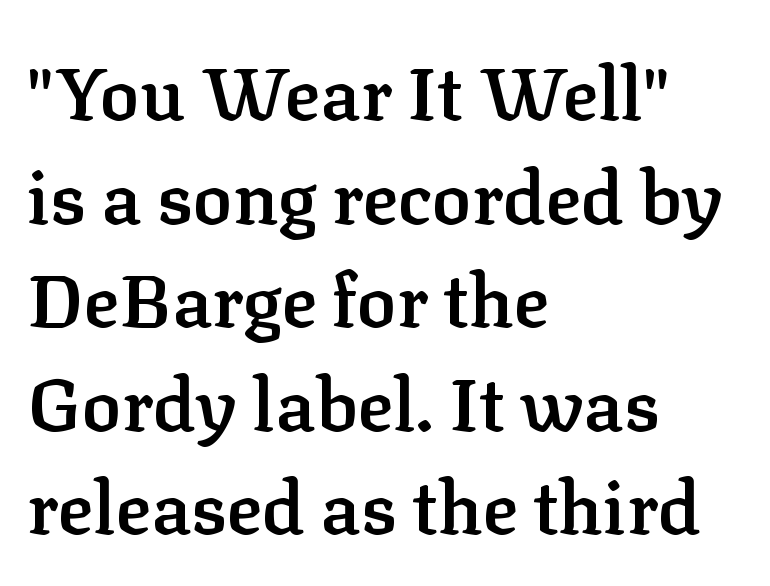
The image shows 74 px semibold serif type, upright; set left-aligned, normal line spacing (1.4x), normal letter spacing, not underlined; low stroke contrast and a medium x-height.
